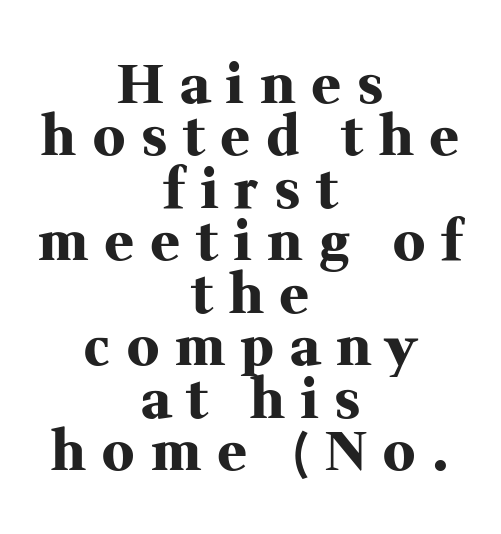
{"serif": "yes", "italic": "no", "bold": "yes", "weight": "heavy", "width": "normal", "stroke_contrast": "medium", "x_height": "medium", "monospaced": "no", "underline": "no", "align": "center", "line_spacing": "tight", "line_spacing_ratio": 0.99, "letter_spacing": "wide", "letter_spacing_em": 0.32, "glyph_px": 53}
